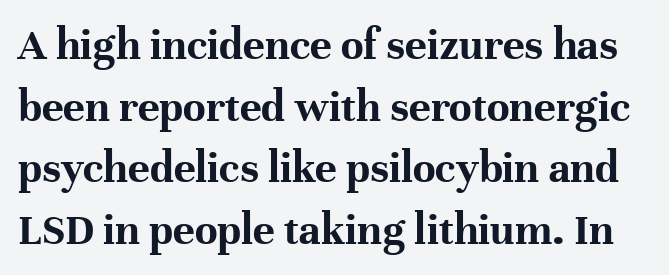
{"serif": "yes", "italic": "no", "bold": "yes", "weight": "bold", "width": "normal", "stroke_contrast": "high", "x_height": "medium", "monospaced": "no", "underline": "no", "line_spacing": "normal", "line_spacing_ratio": 1.34, "letter_spacing": "normal", "letter_spacing_em": 0.0, "glyph_px": 46}
